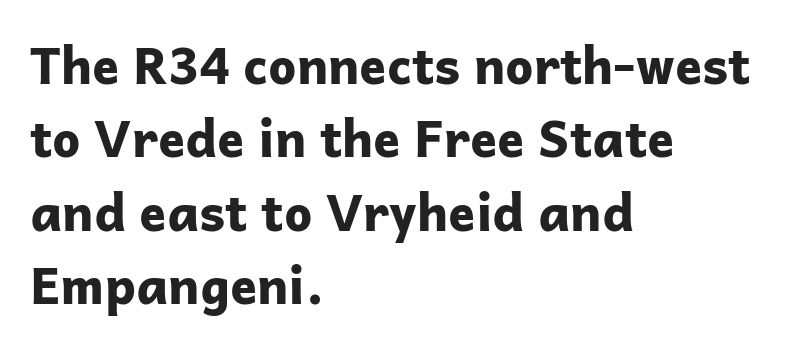
{"serif": "no", "italic": "no", "bold": "yes", "weight": "bold", "width": "normal", "stroke_contrast": "low", "x_height": "medium", "monospaced": "no", "underline": "no", "align": "left", "line_spacing": "normal", "line_spacing_ratio": 1.47, "letter_spacing": "normal", "letter_spacing_em": 0.0, "glyph_px": 50}
